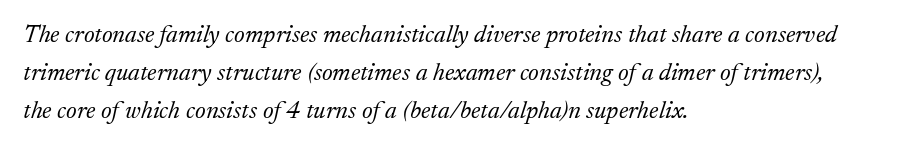
{"italic": "yes", "lean": "right", "slant_degrees": 17, "bold": "no", "underline": "no", "align": "left", "line_spacing": "normal", "line_spacing_ratio": 1.53, "letter_spacing": "normal", "letter_spacing_em": 0.0, "glyph_px": 25}
